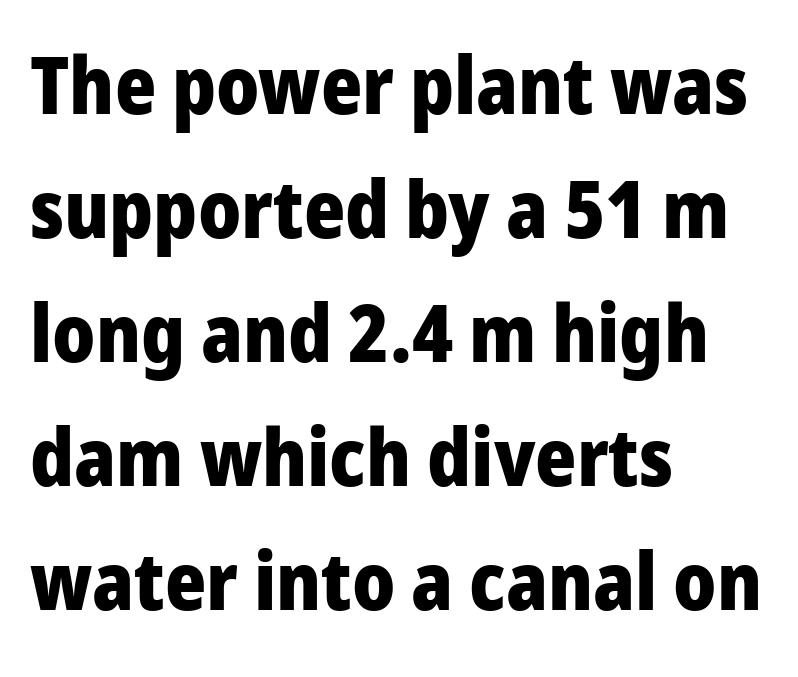
The image shows 79 px heavy sans-serif type, upright; set left-aligned, normal line spacing (1.57x), normal letter spacing, not underlined; low stroke contrast and a medium x-height.
